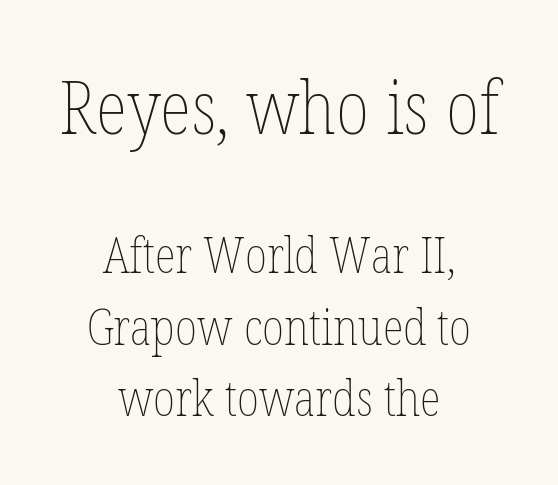
Q: Is the text bold? A: No.
Q: Is the text italic (slanted)? A: No, it is upright.
Q: Is the text underlined? A: No.
Q: How is the paragraph aligned? A: Centered.
Q: Is the spacing between letters normal or unusually wide? A: Normal.
Q: Is the spacing between lines tight, normal or loose? A: Normal.
Q: Which block of text is set in a larger size, the first (top) or the second (bottom)? A: The first (top) one.
Q: Width (condensed, normal, or wide)? A: Condensed.
Q: Stroke contrast? A: Low.
Q: x-height? A: Medium.
Q: Monospaced? A: No.
